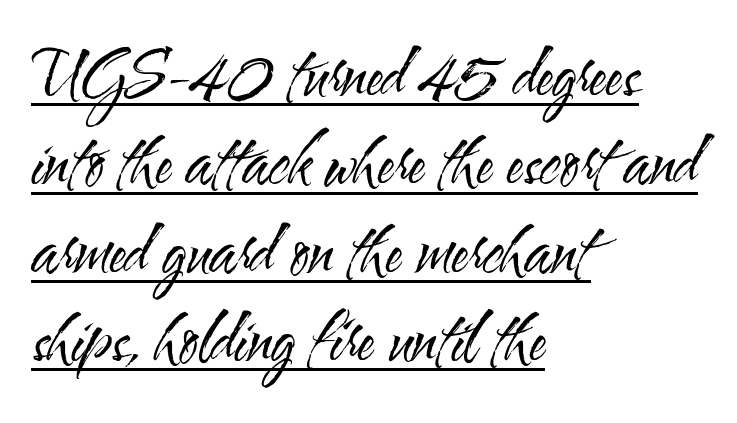
The paragraph has a hard left edge and a soft right edge. You could not count columns in this text — the font is proportionally spaced. The letterforms sit at book weight or below. In terms of letterspacing, this is plain default setting. The rendering uses the underline text-decoration.
